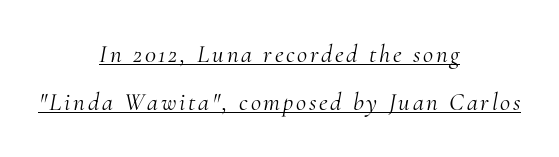
The image shows 25 px text type, italic (leaning right); set centered, loose line spacing (1.94x), underlined.
